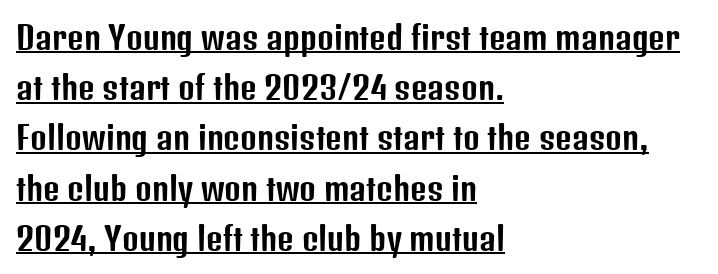
The image shows 32 px condensed sans-serif type, upright; set left-aligned, normal line spacing (1.57x), normal letter spacing, underlined; low stroke contrast and a medium x-height.
